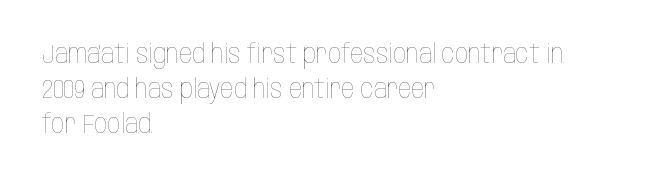
The strip under each line holds only bare page. Short note: letters normally spaced. The axis of the letterforms is exactly vertical. Line spacing here is normal. The rendering anchors every line to the left-hand side.
